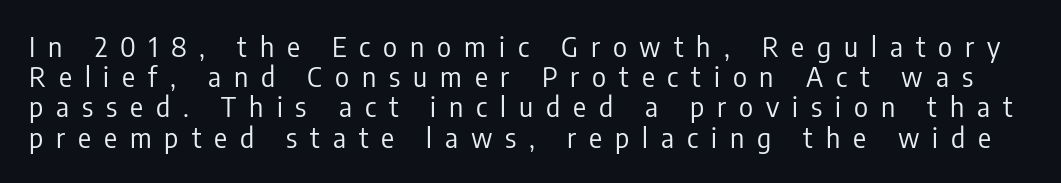
Q: Is the text bold? A: No.
Q: Is the text italic (slanted)? A: No, it is upright.
Q: Is the text underlined? A: No.
Q: Is the spacing between letters normal or unusually wide? A: Unusually wide.
Q: Is the spacing between lines tight, normal or loose? A: Tight.
